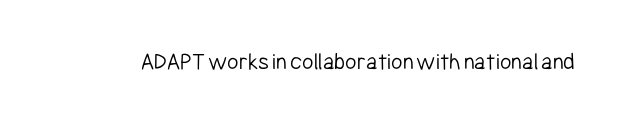
Q: Is the text bold? A: No.
Q: Is the text italic (slanted)? A: No, it is upright.
Q: Is the text underlined? A: No.
Q: Is the spacing between letters normal or unusually wide? A: Normal.
